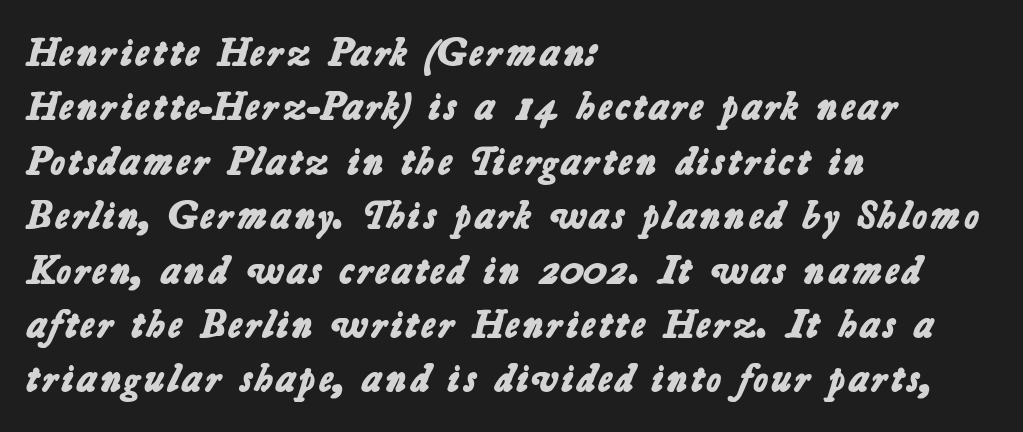
{"serif": "no", "bold": "yes", "weight": "bold", "width": "normal", "stroke_contrast": "low", "x_height": "medium", "monospaced": "no", "underline": "no", "align": "left", "line_spacing": "normal", "line_spacing_ratio": 1.36, "letter_spacing": "normal", "letter_spacing_em": 0.0, "glyph_px": 40}
